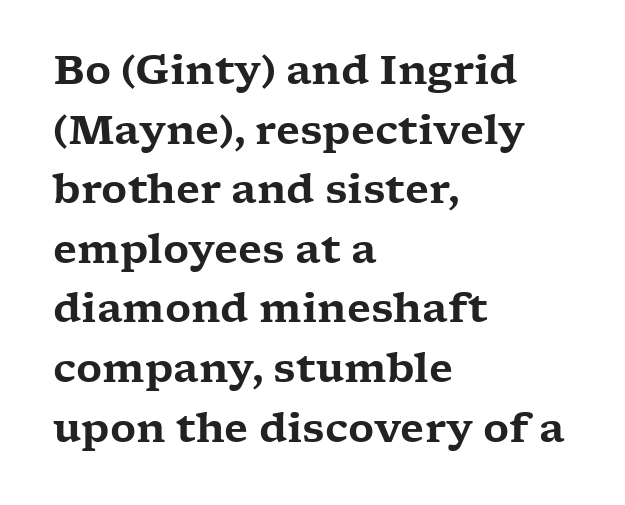
In terms of leading, this rendering sits right in the middle. The lines are quadded left. The passage shown has conventional tracking throughout. A clean baseline with only descenders dipping below it. Do the letters lean? They stand straight. The letters advance in unequal steps, a hallmark of proportional type.
